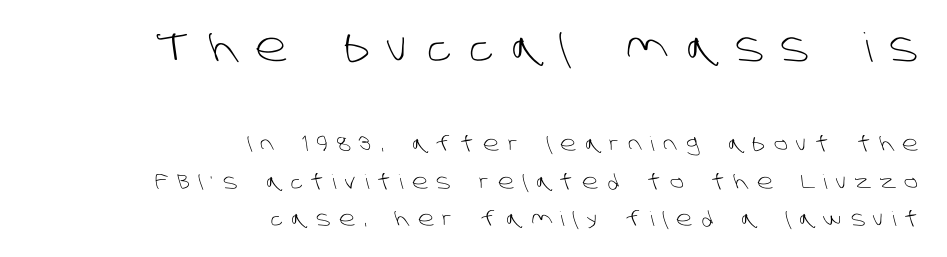
The image shows 40 px light sans-serif type; set right-aligned, line spacing 1.86x, unusually wide letter spacing (+0.45 em), not underlined; the first (top) block is 2.0x larger; low stroke contrast and a large x-height.
